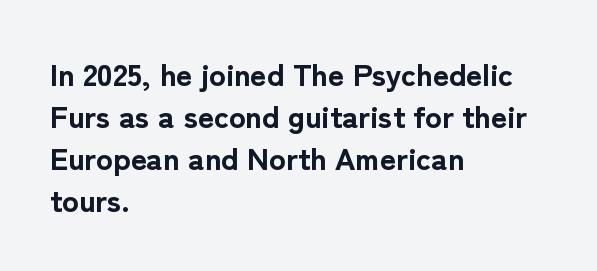
The area under the type is left untouched. Students, observe: this is what conventionally led text looks like. The letters advance in unequal steps, a hallmark of proportional type. Typesetter's note: full bold, strokes at maximum text heaviness. Nope, no serifs anywhere on these letters.
